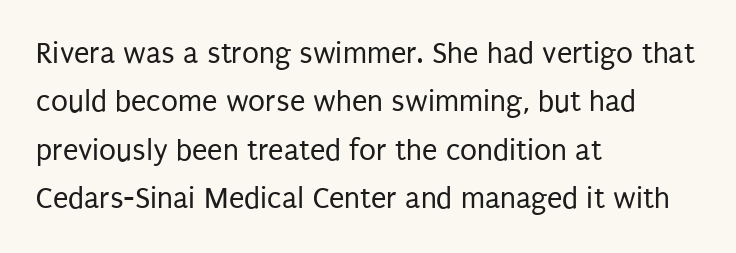
Q: Is the text bold? A: No.
Q: Is the text italic (slanted)? A: No, it is upright.
Q: Is the typeface a serif or a sans-serif typeface? A: Sans-serif.
Q: Is the text underlined? A: No.
Q: How is the paragraph aligned? A: Left-aligned.
Q: Is the spacing between letters normal or unusually wide? A: Normal.
Q: Is the spacing between lines tight, normal or loose? A: Normal.
Q: Width (condensed, normal, or wide)? A: Condensed.
Q: Stroke contrast? A: Low.
Q: x-height? A: Large.
Q: Monospaced? A: No.
